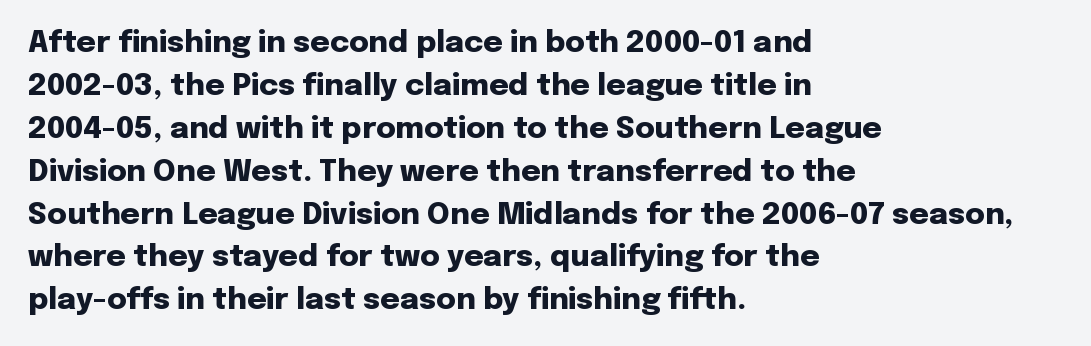
The image shows 30 px heavy sans-serif type, upright; set left-aligned, normal line spacing (1.43x), normal letter spacing, not underlined; low stroke contrast and a medium x-height.
